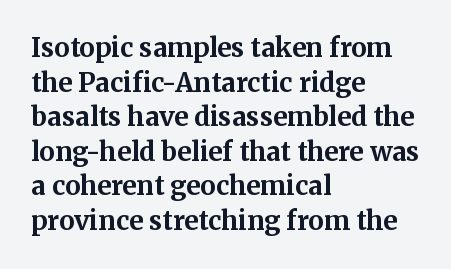
{"italic": "no", "bold": "yes", "underline": "no", "align": "left", "line_spacing": "normal", "line_spacing_ratio": 1.33, "letter_spacing": "normal", "letter_spacing_em": 0.0, "glyph_px": 26}
